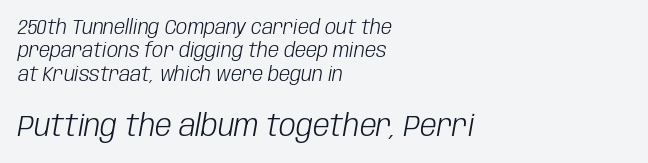
{"italic": "yes", "lean": "right", "slant_degrees": 10, "bold": "no", "weight": "light", "width": "condensed", "stroke_contrast": "low", "x_height": "large", "monospaced": "no", "underline": "no", "align": "left", "line_spacing_ratio": 1.17, "letter_spacing": "normal", "letter_spacing_em": 0.0, "larger_block": "second", "size_ratio": 1.5, "glyph_px": 30}
